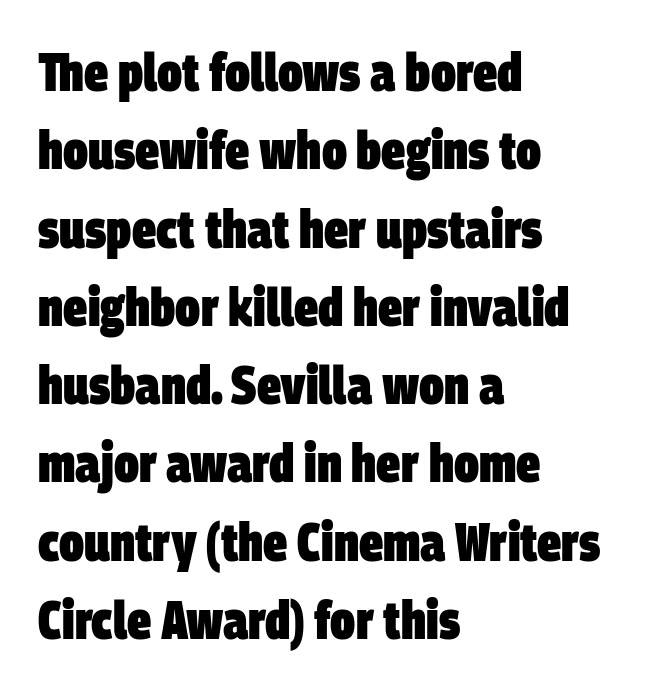
The image shows 54 px heavy, condensed sans-serif type; set left-aligned, normal line spacing (1.45x), normal letter spacing, not underlined; low stroke contrast and a large x-height.
